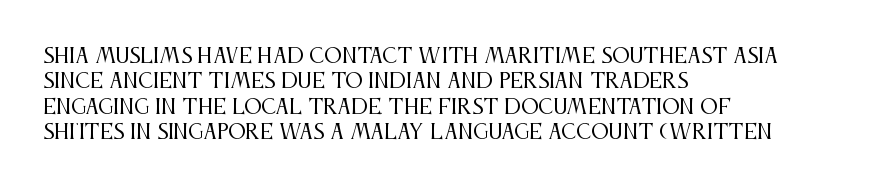
The image shows 20 px text type, upright; set left-aligned, normal line spacing (1.27x), normal letter spacing, not underlined.
